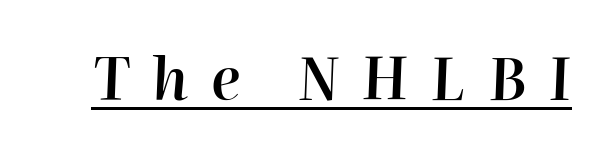
The image shows 59 px semibold type, italic (leaning right); set unusually wide letter spacing (+0.38 em), underlined; high stroke contrast and a medium x-height.
